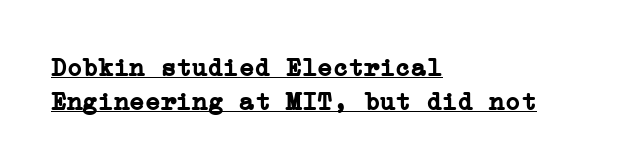
{"italic": "no", "bold": "yes", "underline": "yes", "align": "left", "line_spacing": "normal", "line_spacing_ratio": 1.31, "letter_spacing": "normal", "letter_spacing_em": 0.0, "glyph_px": 26}
